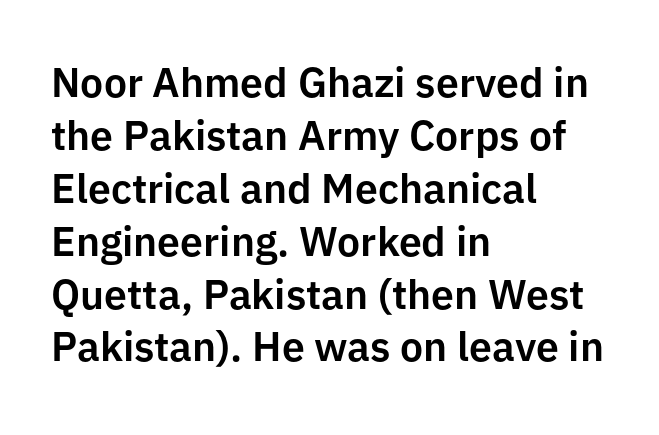
Q: Is the text italic (slanted)? A: No, it is upright.
Q: Is the typeface a serif or a sans-serif typeface? A: Sans-serif.
Q: Is the text underlined? A: No.
Q: How is the paragraph aligned? A: Left-aligned.
Q: Is the spacing between letters normal or unusually wide? A: Normal.
Q: Is the spacing between lines tight, normal or loose? A: Normal.
Q: Width (condensed, normal, or wide)? A: Normal.
Q: Stroke contrast? A: Low.
Q: x-height? A: Medium.
Q: Monospaced? A: No.
